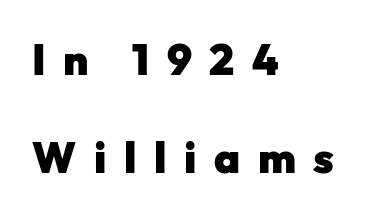
This sample uses an upright cut, with every glyph sitting square on the baseline. Loosely led — the rows are spread out. On the weight axis this lands at bold, roughly 700. Does the copy run flush right? No — it runs flush left. These lines are rendered in a variable-pitch font.
